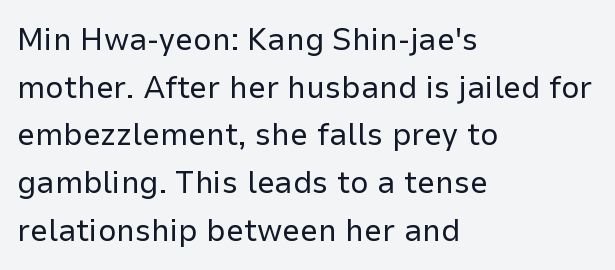
Q: Is the text bold? A: No.
Q: Is the text italic (slanted)? A: No, it is upright.
Q: Is the typeface a serif or a sans-serif typeface? A: Sans-serif.
Q: Is the text underlined? A: No.
Q: How is the paragraph aligned? A: Left-aligned.
Q: Is the spacing between letters normal or unusually wide? A: Normal.
Q: Is the spacing between lines tight, normal or loose? A: Normal.
Q: Width (condensed, normal, or wide)? A: Normal.
Q: Stroke contrast? A: Low.
Q: x-height? A: Medium.
Q: Monospaced? A: No.
